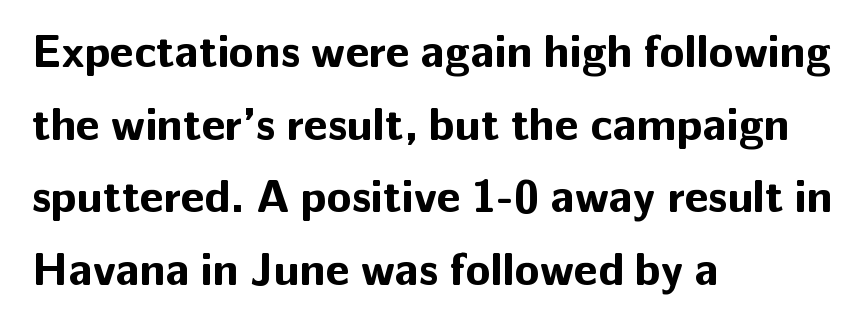
Q: Is the text bold? A: Yes.
Q: Is the text italic (slanted)? A: No, it is upright.
Q: Is the typeface a serif or a sans-serif typeface? A: Sans-serif.
Q: Is the text underlined? A: No.
Q: How is the paragraph aligned? A: Left-aligned.
Q: Is the spacing between letters normal or unusually wide? A: Normal.
Q: Is the spacing between lines tight, normal or loose? A: Normal.
Q: Width (condensed, normal, or wide)? A: Normal.
Q: Stroke contrast? A: Low.
Q: x-height? A: Medium.
Q: Monospaced? A: No.
